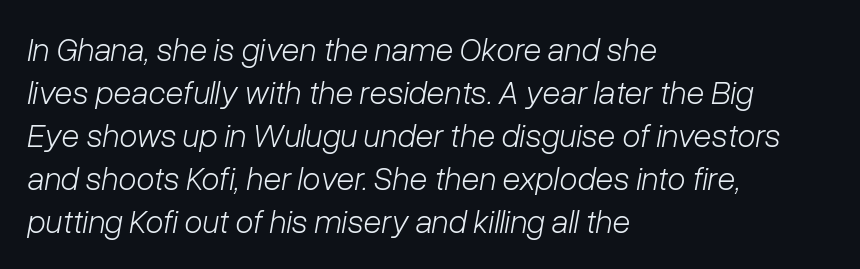
The image shows 33 px light type, italic (leaning right); set left-aligned, normal line spacing (1.3x), normal letter spacing, not underlined; low stroke contrast and a medium x-height.
